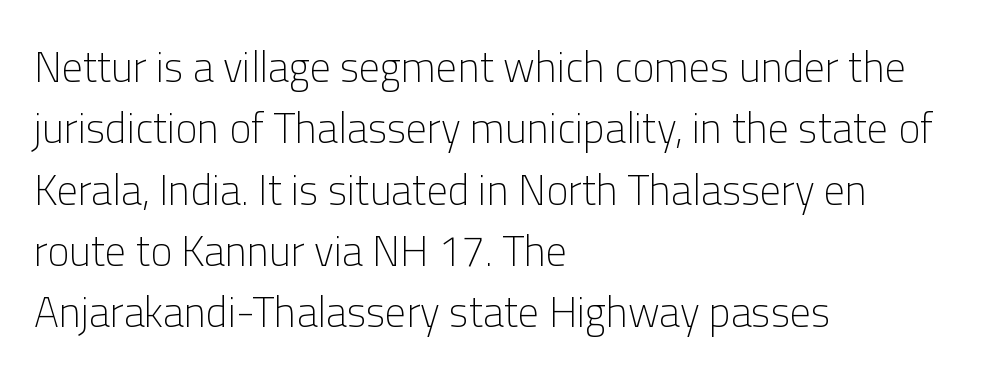
Q: Is the text bold? A: No.
Q: Is the text italic (slanted)? A: No, it is upright.
Q: Is the typeface a serif or a sans-serif typeface? A: Sans-serif.
Q: Is the text underlined? A: No.
Q: How is the paragraph aligned? A: Left-aligned.
Q: Is the spacing between letters normal or unusually wide? A: Normal.
Q: Is the spacing between lines tight, normal or loose? A: Normal.
Q: Width (condensed, normal, or wide)? A: Normal.
Q: Stroke contrast? A: Low.
Q: x-height? A: Medium.
Q: Monospaced? A: No.
